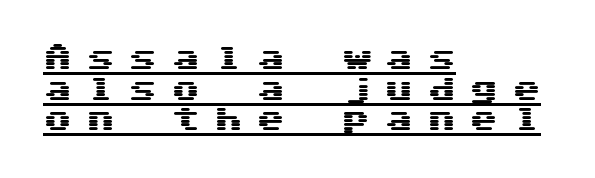
The image shows 29 px wide sans-serif type, upright; set left-aligned, tight line spacing (1.06x), unusually wide letter spacing (+0.47 em), underlined; medium stroke contrast and a medium x-height.
